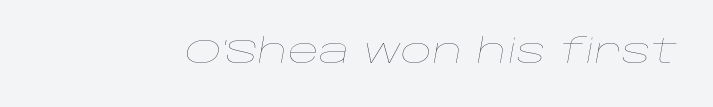
Q: Is the text bold? A: No.
Q: Is the text italic (slanted)? A: Yes, it leans right by about 10 degrees.
Q: Is the text underlined? A: No.
Q: Is the spacing between letters normal or unusually wide? A: Normal.
Q: Width (condensed, normal, or wide)? A: Wide.
Q: Stroke contrast? A: Low.
Q: x-height? A: Large.
Q: Monospaced? A: No.
